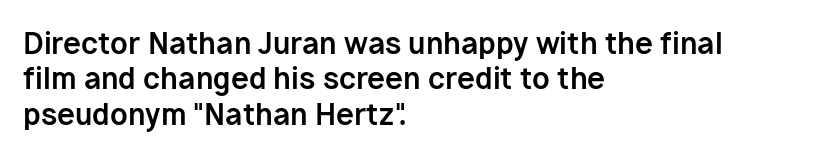
Character widths vary here, with narrow letters taking less room than wide ones. This rendering features lettering with no underline. Short note: letters normally spaced. This sample is left-justified, so line endings fall wherever the words run out.
